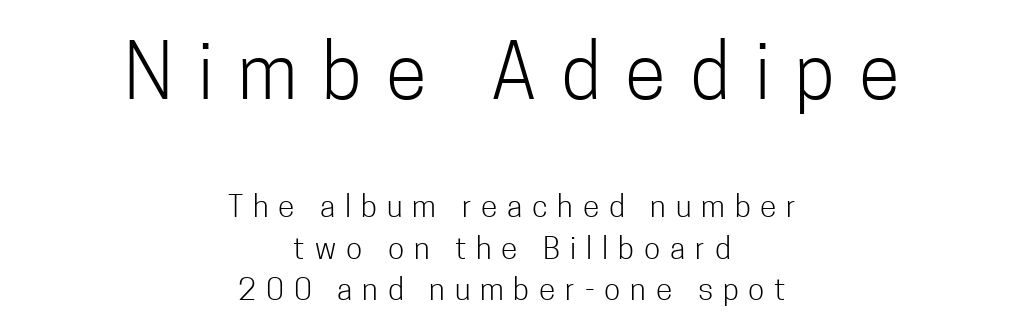
{"serif": "no", "italic": "no", "bold": "no", "weight": "light", "width": "condensed", "stroke_contrast": "low", "x_height": "medium", "monospaced": "no", "underline": "no", "align": "center", "line_spacing": "normal", "line_spacing_ratio": 1.38, "letter_spacing": "wide", "letter_spacing_em": 0.33, "larger_block": "first", "size_ratio": 2.5, "glyph_px": 75}
